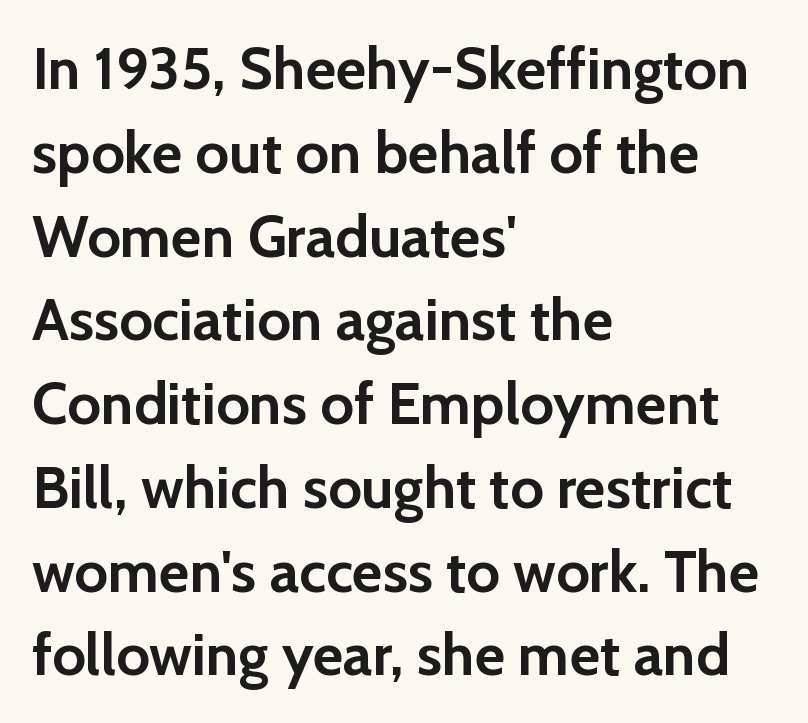
The image shows 59 px semibold sans-serif type, upright; set left-aligned, normal line spacing (1.42x), normal letter spacing, not underlined; low stroke contrast and a medium x-height.
